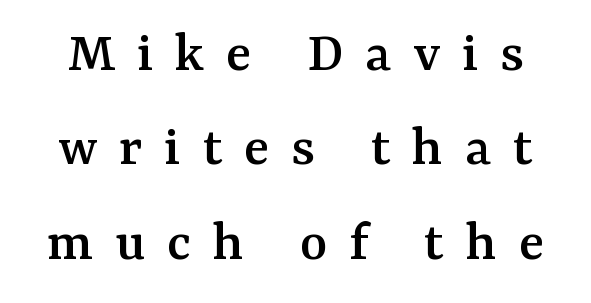
Students, note that the glyphs here are deliberately spaced far apart. Every character sits straight up, as roman type does. Looks like regular typesetting: each glyph gets only the width it needs. In terms of leading, this rendering sits right in the middle. The glyphs in this specimen are seriffed. The foot of each line stays bare and open.
